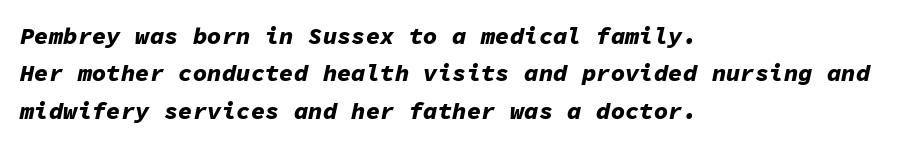
{"italic": "yes", "lean": "right", "slant_degrees": 11, "bold": "yes", "underline": "no", "align": "left", "line_spacing": "normal", "line_spacing_ratio": 1.56, "letter_spacing": "normal", "letter_spacing_em": 0.0, "glyph_px": 24}
